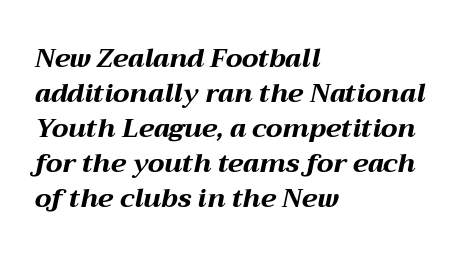
{"italic": "yes", "lean": "right", "slant_degrees": 12, "bold": "yes", "underline": "no", "align": "left", "line_spacing": "normal", "line_spacing_ratio": 1.35, "letter_spacing": "normal", "letter_spacing_em": 0.0, "glyph_px": 26}
